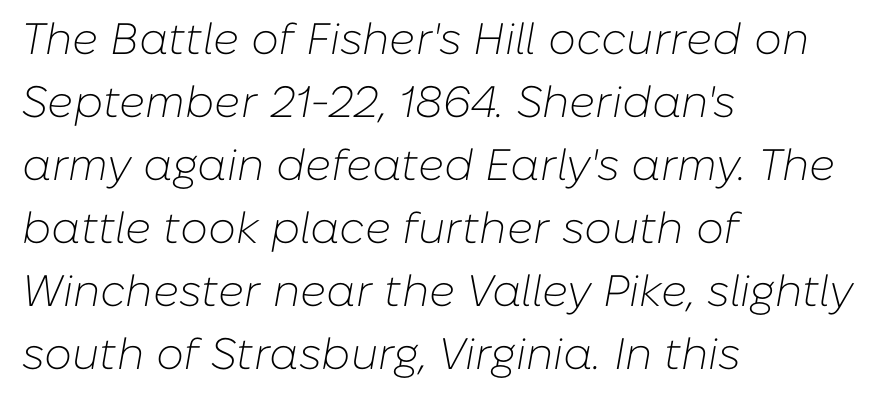
{"italic": "yes", "lean": "right", "slant_degrees": 10, "bold": "no", "weight": "light", "width": "normal", "stroke_contrast": "low", "x_height": "medium", "monospaced": "no", "underline": "no", "align": "left", "line_spacing": "normal", "line_spacing_ratio": 1.43, "letter_spacing": "normal", "letter_spacing_em": 0.0, "glyph_px": 44}
